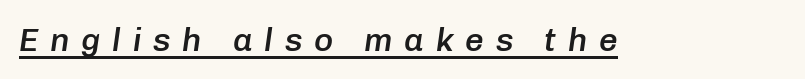
Looks like someone drew a line under every word here. Tall strokes in this sample are angled rather than plumb. Slightly chunky letters — semibold, I'd say, not full bold. Look at the tracking — it's clearly loosened, letters drifting apart. Do the characters align in a grid? No, the font is proportional.
